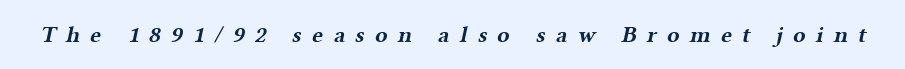
The image shows 23 px bold type; set unusually wide letter spacing (+0.44 em), not underlined.
